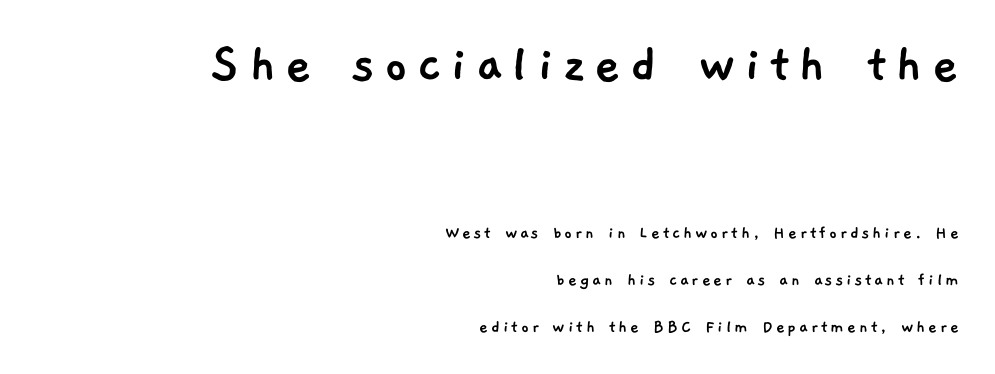
Bigger letters appear in the top chunk; the bottom chunk is reduced. Proportional: the letters do not fall into vertical columns. Check the space under the baseline: it is left empty. Each line ends at the same right margin while the left side varies. Rows of type keep a wide berth in the vertical direction. Is this a sans? Yes — the strokes have no serifs.
